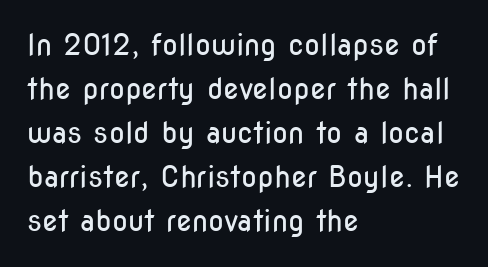
{"serif": "no", "italic": "no", "bold": "no", "weight": "regular", "width": "condensed", "stroke_contrast": "low", "x_height": "medium", "monospaced": "no", "underline": "no", "align": "left", "line_spacing": "normal", "line_spacing_ratio": 1.52, "letter_spacing": "normal", "letter_spacing_em": 0.0, "glyph_px": 29}
